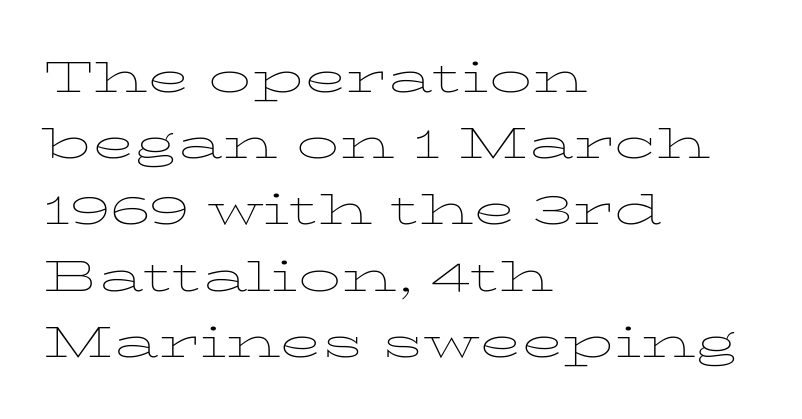
Inter-character spacing is left at the font's built-in metrics. Any mark beneath the type? The region is blank. A student would call this left alignment; a typographer would say flush left, rag right. Posture: straight, roman, zero tilt. Vertically, the passage feels balanced, rows spaced as you'd expect. Small tapered or slab feet sit at the stroke ends, so this counts as serif.
